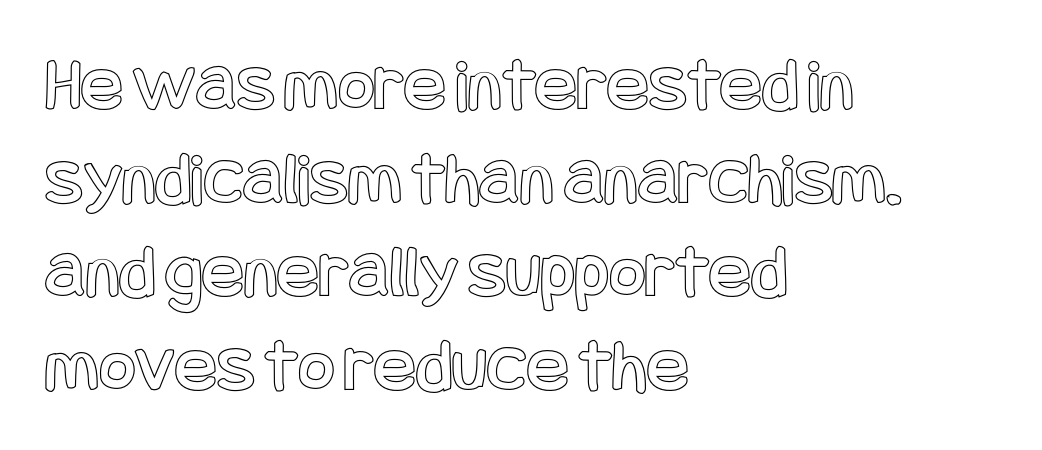
{"italic": "no", "width": "condensed", "x_height": "large", "underline": "no", "align": "left", "line_spacing_ratio": 1.2, "letter_spacing": "normal", "letter_spacing_em": 0.0, "glyph_px": 78}
